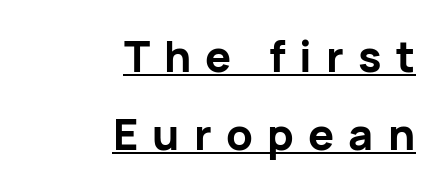
{"serif": "no", "italic": "no", "bold": "yes", "weight": "bold", "width": "normal", "stroke_contrast": "low", "x_height": "medium", "monospaced": "no", "underline": "yes", "align": "right", "line_spacing_ratio": 1.82, "letter_spacing": "wide", "letter_spacing_em": 0.33, "glyph_px": 43}
